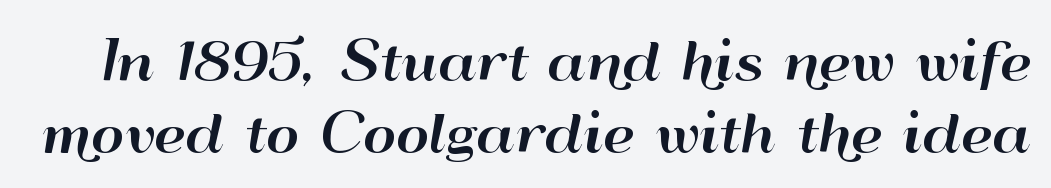
The image shows 51 px wide sans-serif type; set normal line spacing (1.42x), normal letter spacing, not underlined; high stroke contrast and a small x-height.
